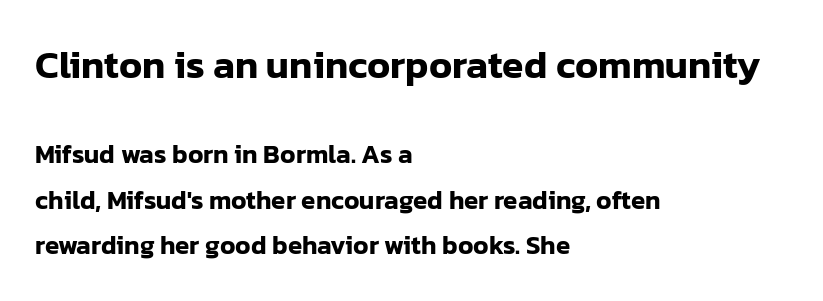
Q: Is the text italic (slanted)? A: No, it is upright.
Q: Is the typeface a serif or a sans-serif typeface? A: Sans-serif.
Q: Is the text underlined? A: No.
Q: How is the paragraph aligned? A: Left-aligned.
Q: Is the spacing between letters normal or unusually wide? A: Normal.
Q: Which block of text is set in a larger size, the first (top) or the second (bottom)? A: The first (top) one.
Q: Width (condensed, normal, or wide)? A: Normal.
Q: Stroke contrast? A: Low.
Q: x-height? A: Medium.
Q: Monospaced? A: No.
